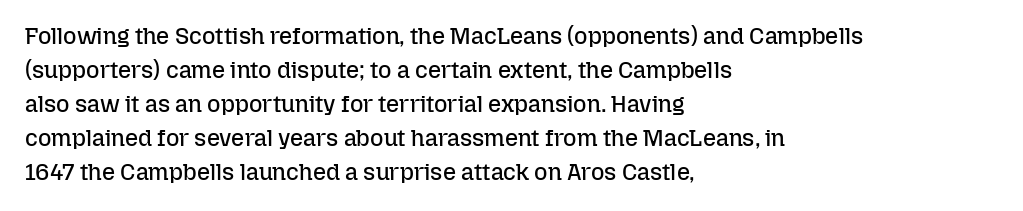
The type sits square on the baseline with zero lean. Stem width sits at or under what a default text font uses. Horizontally, the lines are justified to the leading edge only. This sample keeps an unexceptional amount of space between lines. The space beneath each line is pristine and unruled. There is no visible air inserted between adjacent glyphs.
